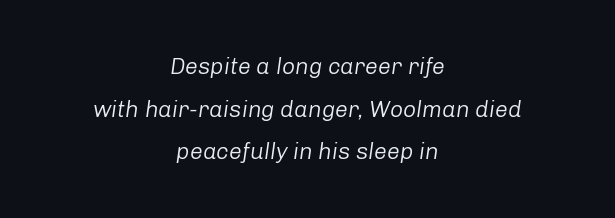
This sample uses plain, unmodified letter spacing. These lines stack symmetrically, like a column narrowing and widening about its center. The foot of each line stays bare and open. When letters slant like this, we call the style italic. The passage shown is not bold in any degree.
